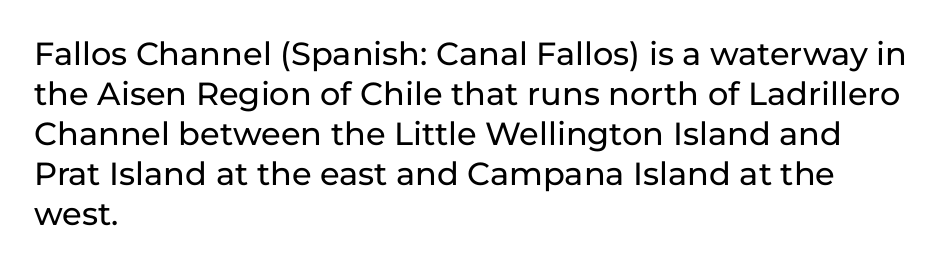
The typesetter chose a ragged-right arrangement here. Is there much room between lines? A standard amount, neither cramped nor airy. In terms of letterspacing, this is plain default setting. The typeface chosen for these lines omits serifs.
